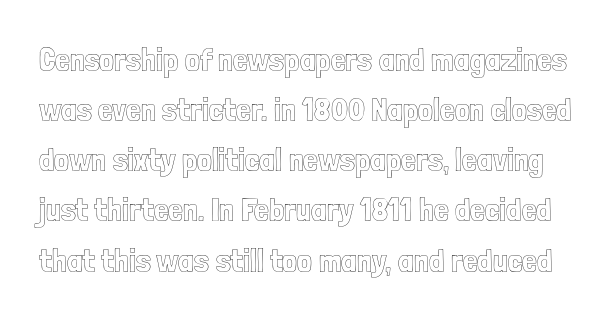
Is the letter spacing exaggerated? No — it looks like the ordinary default. Clear beneath every line of the passage. The letters stand straight up with perfectly vertical stems. These lines sit exactly where default settings would place them. Proportional: the letters do not fall into vertical columns.
